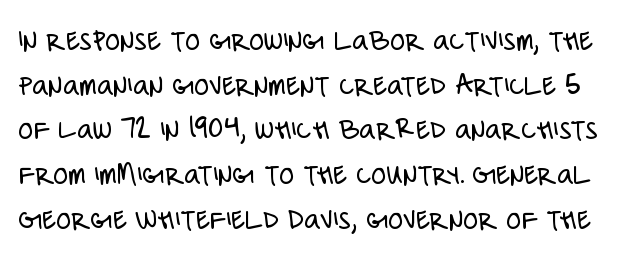
Q: Is the text bold? A: No.
Q: Is the text italic (slanted)? A: No, it is upright.
Q: Is the typeface a serif or a sans-serif typeface? A: Sans-serif.
Q: Is the text underlined? A: No.
Q: Is the spacing between letters normal or unusually wide? A: Normal.
Q: Is the spacing between lines tight, normal or loose? A: Normal.
Q: Width (condensed, normal, or wide)? A: Condensed.
Q: Stroke contrast? A: Low.
Q: x-height? A: Large.
Q: Monospaced? A: No.
